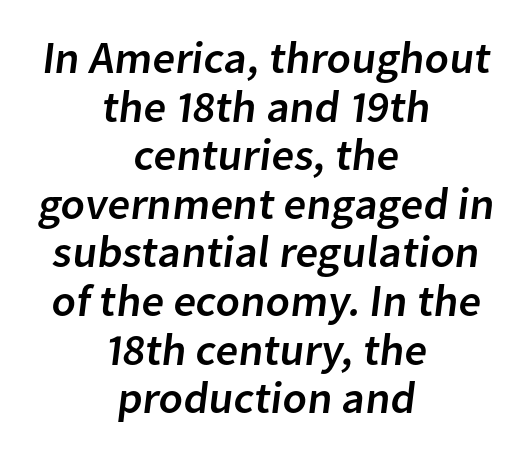
The image shows 45 px sans-serif type; set centered, tight line spacing (1.08x), normal letter spacing, not underlined; low stroke contrast and a medium x-height.
